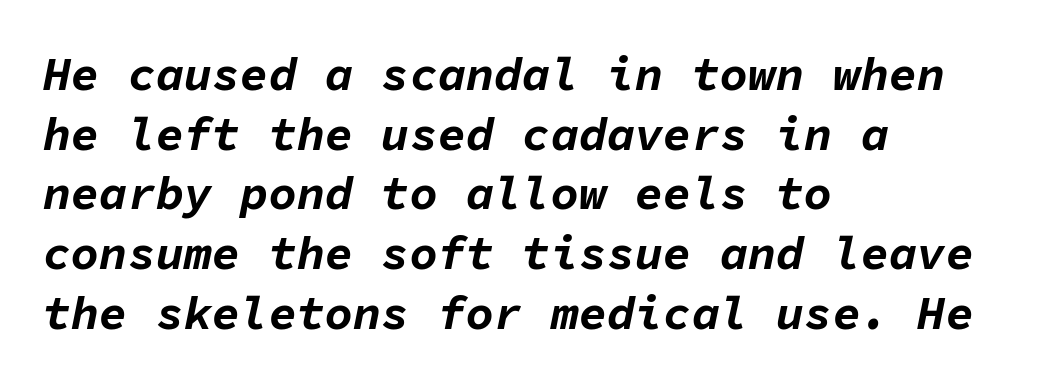
The letters sit at their default tracking, neither squeezed nor spread. The passage shown stacks its lines at a standard gap. Alignment: flush left. Bare-footed words on every line.
